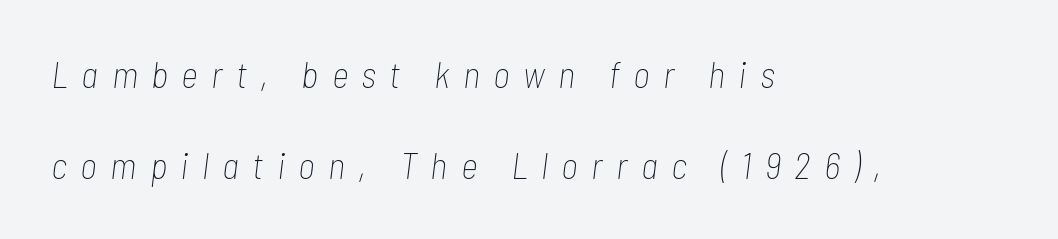
The image shows 37 px thin, condensed type, italic (leaning right); set left-aligned, loose line spacing (2.46x), unusually wide letter spacing (+0.36 em), not underlined; low stroke contrast and a medium x-height.
